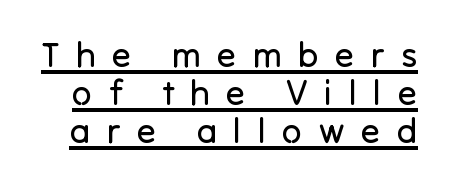
The block of text is dense from top to bottom, with scant space between rows. Ascenders rise straight up at ninety degrees. A continuous stroke trails under the words, as in a hyperlink. Spacing verdict: proportional, widths tailored to each character. Weight: not bold — regular or lighter.
